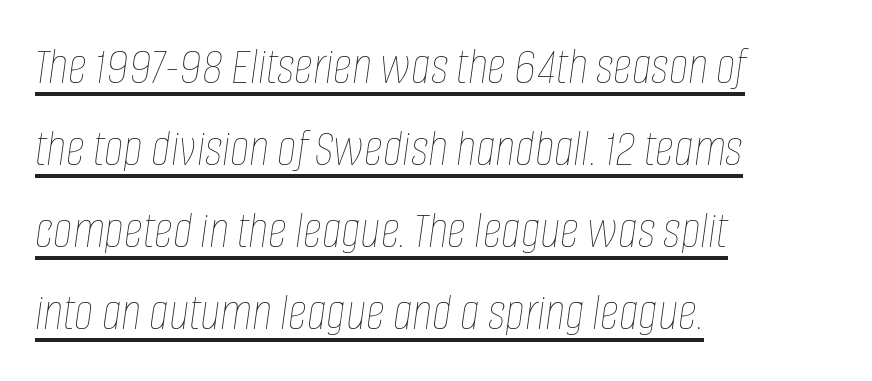
Observe the ordinary spacing: letters are neighbours, not strangers. Has an underline been added? It has. These lines stack with their left ends in a neat column. The vertical gap from one line to the next is medium. The rendering applies a slant to the glyphs.
